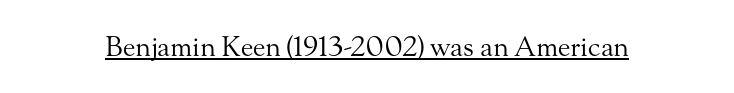
{"italic": "no", "bold": "no", "underline": "yes", "letter_spacing": "normal", "letter_spacing_em": 0.0, "glyph_px": 27}
